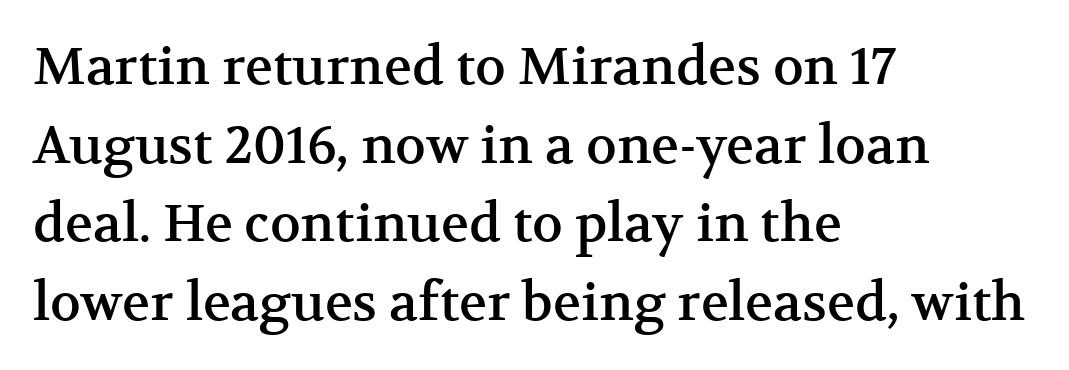
In terms of letterspacing, this is plain default setting. The vertical gap from one line to the next is medium. Underline: absent. Note the varied advance widths — an 'i' is clearly narrower than an 'm'. Regarding serifs, this sample has them. Posture: straight, roman, zero tilt.
